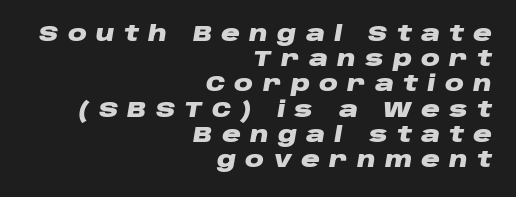
The image shows 21 px bold type, italic (leaning right); set right-aligned, line spacing 1.2x, unusually wide letter spacing (+0.44 em), not underlined.
